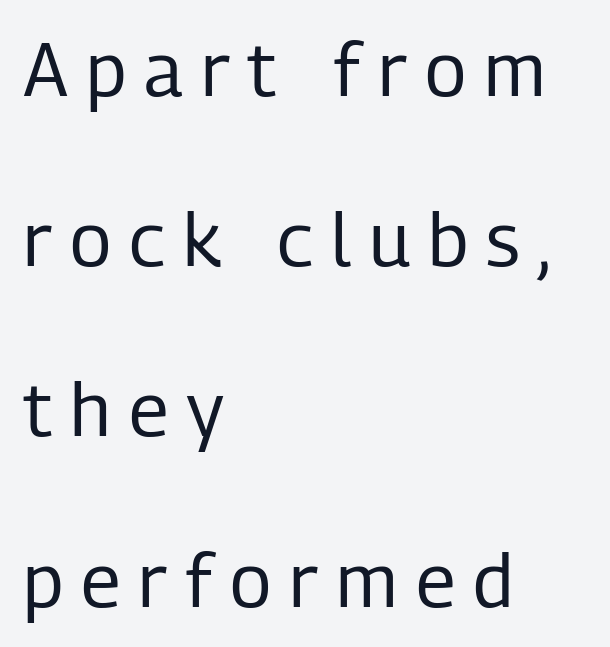
Q: Is the text bold? A: No.
Q: Is the text italic (slanted)? A: No, it is upright.
Q: Is the typeface a serif or a sans-serif typeface? A: Sans-serif.
Q: Is the text underlined? A: No.
Q: How is the paragraph aligned? A: Left-aligned.
Q: Is the spacing between letters normal or unusually wide? A: Unusually wide.
Q: Is the spacing between lines tight, normal or loose? A: Loose.
Q: Width (condensed, normal, or wide)? A: Condensed.
Q: Stroke contrast? A: Low.
Q: x-height? A: Medium.
Q: Monospaced? A: No.
